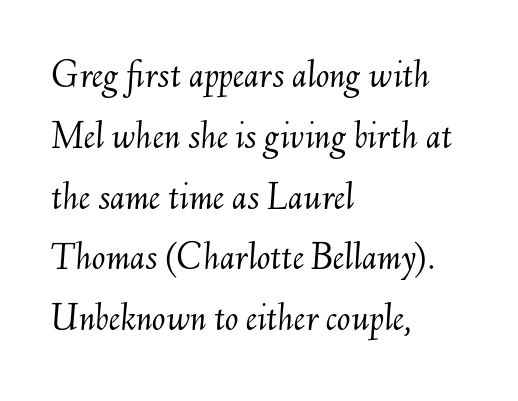
Q: Is the text bold? A: No.
Q: Is the text italic (slanted)? A: Yes, it leans right by about 6 degrees.
Q: Is the text underlined? A: No.
Q: How is the paragraph aligned? A: Left-aligned.
Q: Is the spacing between letters normal or unusually wide? A: Normal.
Q: Is the spacing between lines tight, normal or loose? A: Normal.
Q: Width (condensed, normal, or wide)? A: Normal.
Q: Stroke contrast? A: Medium.
Q: x-height? A: Small.
Q: Monospaced? A: No.
